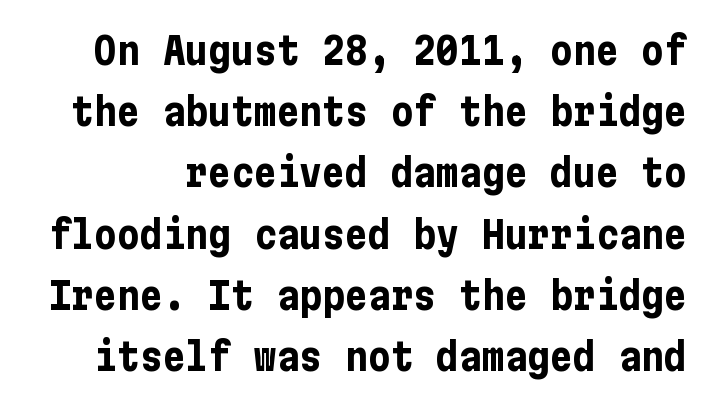
{"serif": "no", "italic": "no", "bold": "yes", "weight": "bold", "width": "condensed", "stroke_contrast": "low", "x_height": "medium", "underline": "no", "line_spacing": "normal", "line_spacing_ratio": 1.61, "letter_spacing": "normal", "letter_spacing_em": 0.0, "glyph_px": 38}
